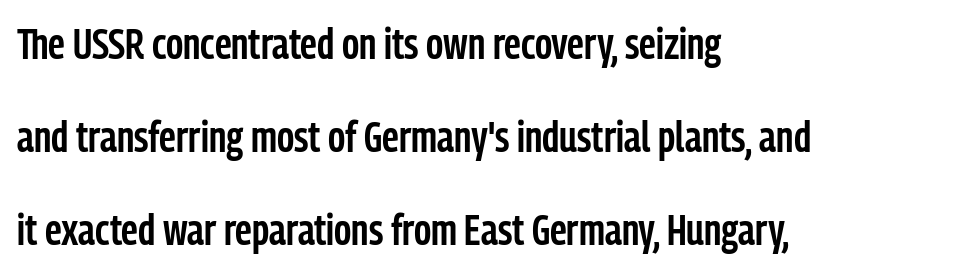
Q: Is the text bold? A: Semi-bold.
Q: Is the text italic (slanted)? A: No, it is upright.
Q: Is the typeface a serif or a sans-serif typeface? A: Sans-serif.
Q: Is the text underlined? A: No.
Q: How is the paragraph aligned? A: Left-aligned.
Q: Is the spacing between letters normal or unusually wide? A: Normal.
Q: Is the spacing between lines tight, normal or loose? A: Loose.
Q: Width (condensed, normal, or wide)? A: Condensed.
Q: Stroke contrast? A: Low.
Q: x-height? A: Medium.
Q: Monospaced? A: No.
